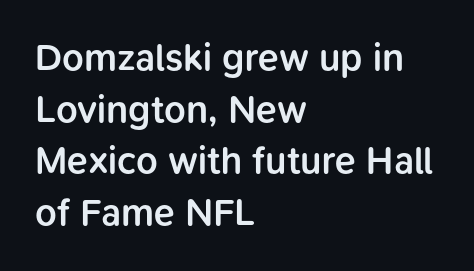
The font's upright variant was chosen for this text. These lines are composed in type without serifs. Evenly set lines give the paragraph a standard silhouette. The letters are semibold — heavier than regular but short of a full bold.
